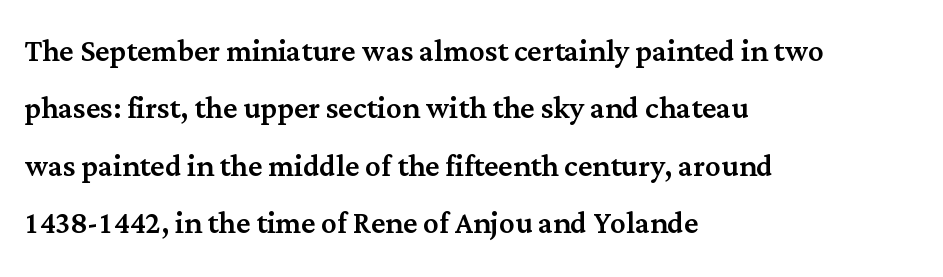
Yep, those are serifs on the letters. The letters advance in unequal steps, a hallmark of proportional type. Nope, not italic — everything's standing straight. Is the block centered? No — it sits flush against the left margin. Descender tails drop into unmarked territory. Nobody touched the tracking dial on this one.
